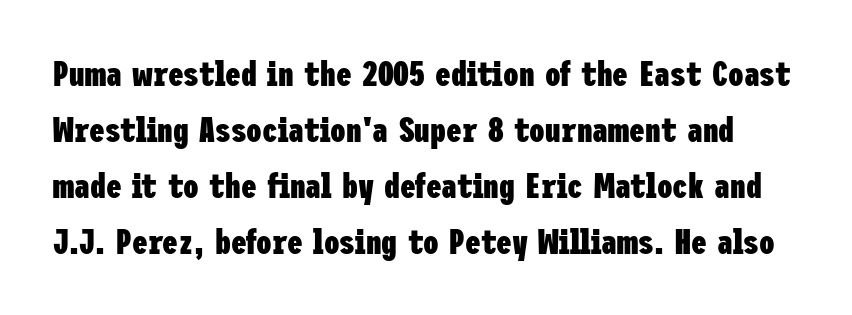
Q: Is the text bold? A: Yes.
Q: Is the text italic (slanted)? A: No, it is upright.
Q: Is the typeface a serif or a sans-serif typeface? A: Sans-serif.
Q: Is the text underlined? A: No.
Q: Is the spacing between letters normal or unusually wide? A: Normal.
Q: Is the spacing between lines tight, normal or loose? A: Normal.
Q: Width (condensed, normal, or wide)? A: Condensed.
Q: Stroke contrast? A: Low.
Q: x-height? A: Medium.
